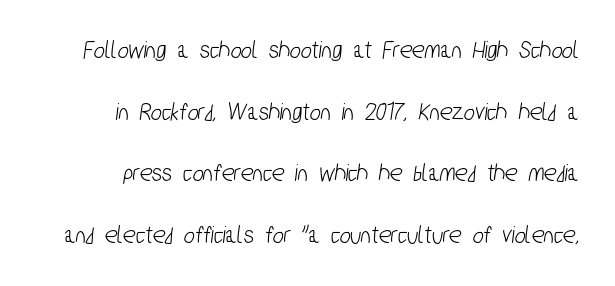
Inter-character spacing is left at the font's built-in metrics. Underline: absent. The lines are spread far apart with generous leading.
